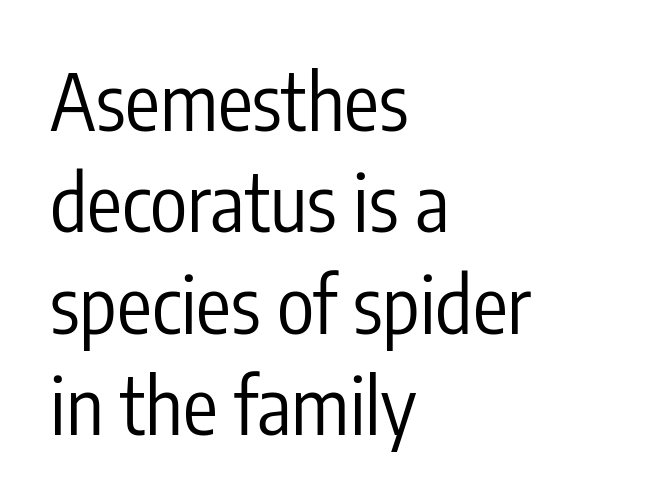
{"serif": "no", "italic": "no", "bold": "no", "weight": "regular", "width": "condensed", "stroke_contrast": "low", "x_height": "medium", "monospaced": "no", "underline": "no", "align": "left", "line_spacing": "normal", "line_spacing_ratio": 1.3, "letter_spacing": "normal", "letter_spacing_em": 0.0, "glyph_px": 78}
